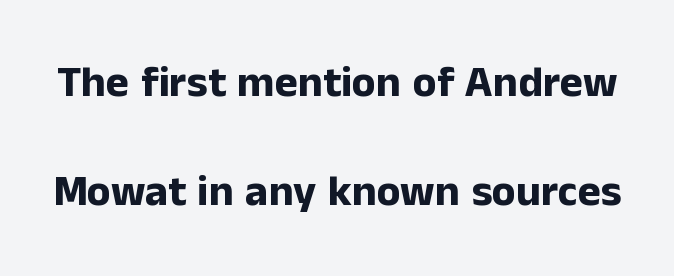
Regarding leading, the lines here are spaced well apart. The type sits square on the baseline with zero lean. Font category for this specimen: sans-serif. The letters advance in unequal steps, a hallmark of proportional type. Pretty heavy lettering here — definitely bold. Tracking here is standard; glyphs follow each other at the usual distance.
